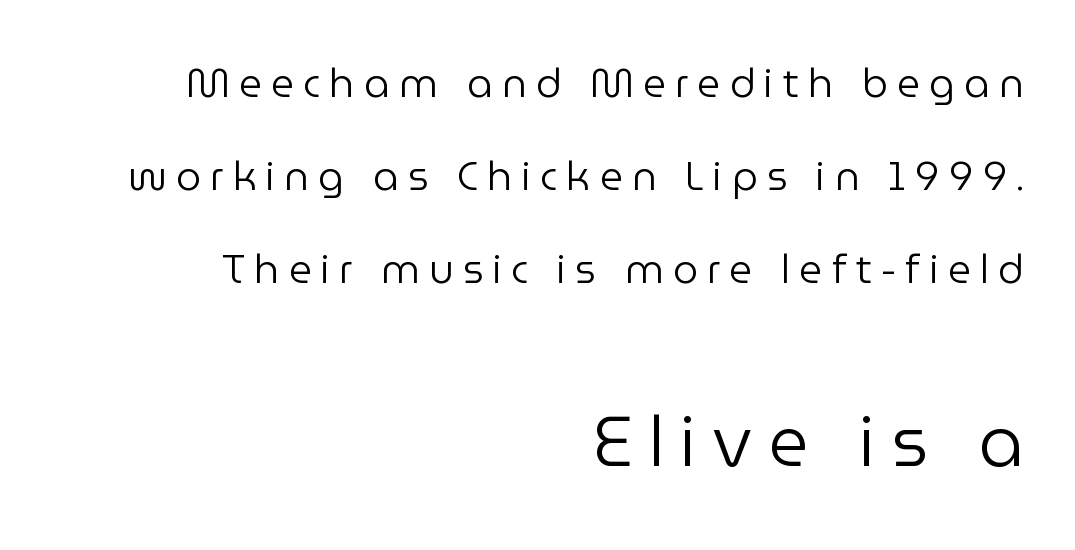
The image shows 70 px regular-weight sans-serif type, upright; set right-aligned, loose line spacing (2.32x), unusually wide letter spacing (+0.23 em), not underlined; the second (bottom) block is 1.75x larger; low stroke contrast and a medium x-height.
